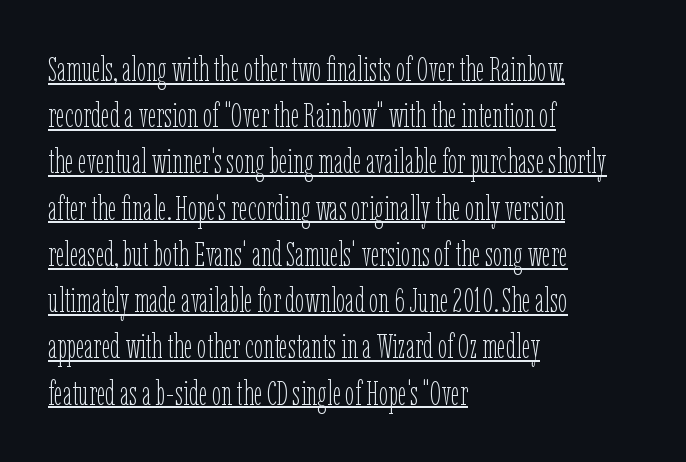
Emphasis is given by a line drawn under the lettering. Visually the block forms a straight wall on the left and a jagged coastline on the right. Each new line begins a customary step beneath the previous one. Proportional: the letters do not fall into vertical columns.
